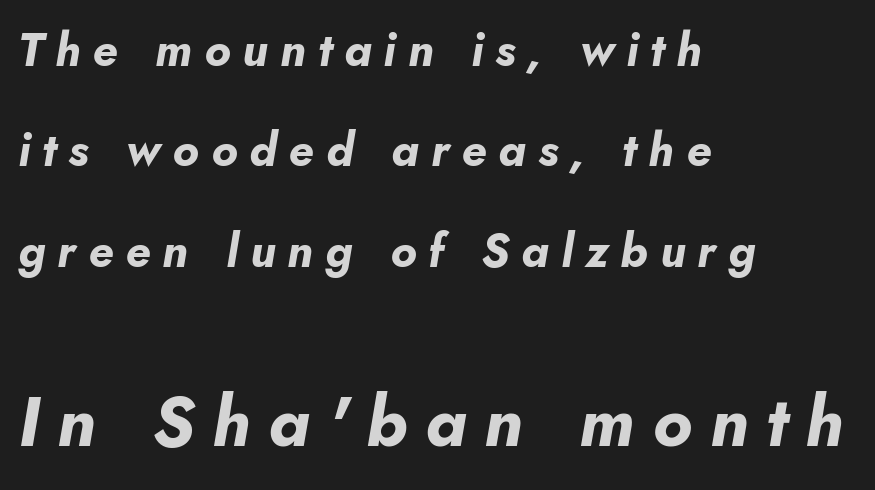
These lines have a slow, spaced-out rhythm from letter to letter. A typesetter would mark this as italic. Each row of text sits above clean, open space. Think of a printed novel: that variable character pitch is what you see here. Type size steps up from the first block to the second. In CSS terms this would be text-align: left.
